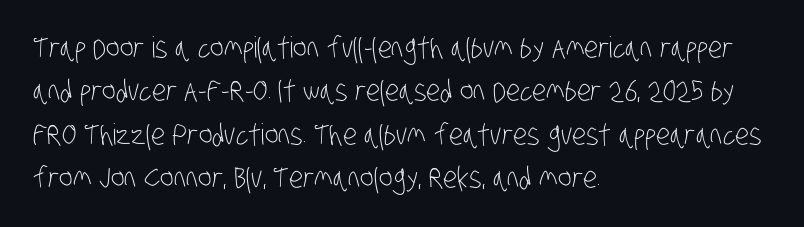
The image shows 29 px light, condensed sans-serif type; set left-aligned, normal line spacing (1.5x), normal letter spacing, not underlined; low stroke contrast and a large x-height.
